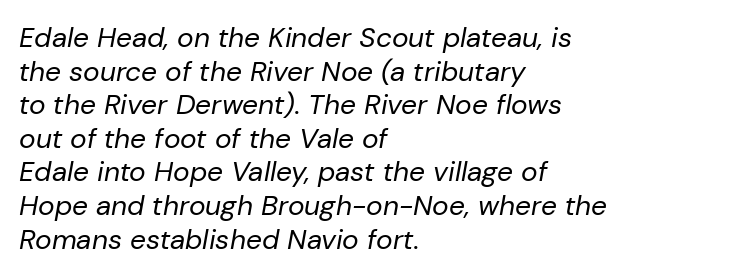
Designer's note — italics engaged. Underlining? Definitely not there. Varying glyph widths throughout — classic text-font behaviour. The characters are drawn with everyday or finer stroke widths.
